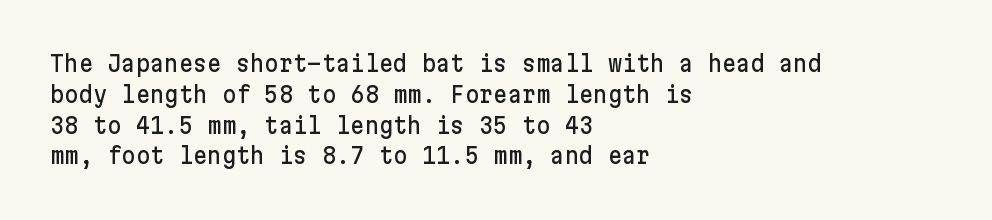
A classic flush-left, rag-right setting is used for this passage. Rendered with straight, roman letterforms. The rendering uses a moderate line-height, typical for paragraphs. In terms of letterspacing, this is plain default setting.
